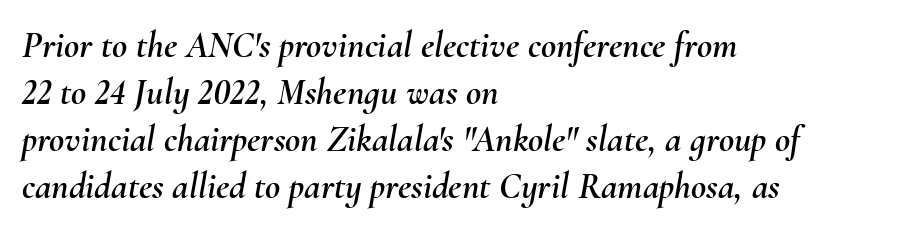
{"italic": "yes", "lean": "right", "slant_degrees": 10, "width": "normal", "stroke_contrast": "medium", "x_height": "small", "monospaced": "no", "underline": "no", "align": "left", "line_spacing": "normal", "line_spacing_ratio": 1.27, "letter_spacing": "normal", "letter_spacing_em": 0.0, "glyph_px": 37}
